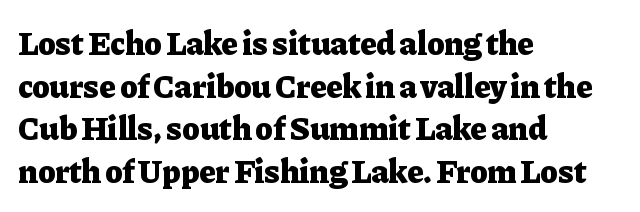
Q: Is the text bold? A: Yes.
Q: Is the text italic (slanted)? A: No, it is upright.
Q: Is the typeface a serif or a sans-serif typeface? A: Serif.
Q: Is the text underlined? A: No.
Q: How is the paragraph aligned? A: Left-aligned.
Q: Is the spacing between letters normal or unusually wide? A: Normal.
Q: Is the spacing between lines tight, normal or loose? A: Normal.
Q: Width (condensed, normal, or wide)? A: Normal.
Q: Stroke contrast? A: Low.
Q: x-height? A: Medium.
Q: Monospaced? A: No.
